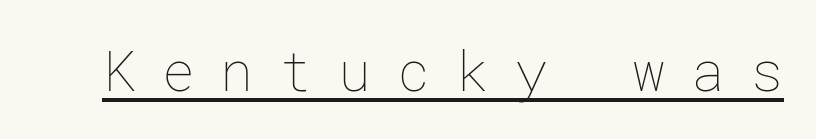
Like a heading marked for emphasis, these lines bear an underscore. The tracking reads as deliberately expanded to a designer's eye. Vertical stems look standard width or narrower in stroke. The type sits square on the baseline with zero lean.
